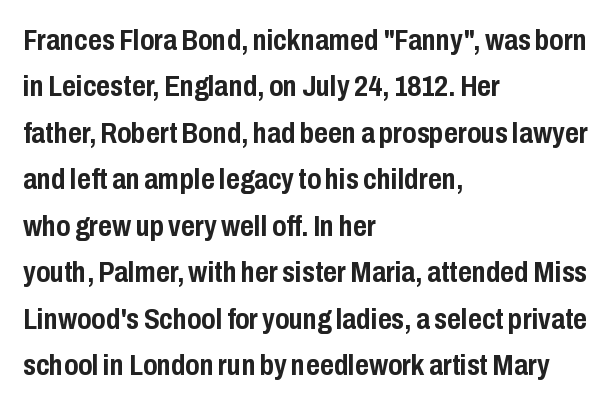
Honestly, the letter spacing is just normal — you wouldn't notice it. This rendering employs a face without finishing strokes, i.e., a sans-serif. Italic: no, the glyphs are upright roman. The string is rendered with underlining switched off. How would I describe the line gaps? Plain and ordinary.
